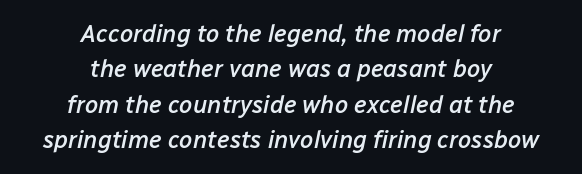
Q: Is the text bold? A: Semi-bold.
Q: Is the text italic (slanted)? A: Yes, it leans right by about 12 degrees.
Q: Is the text underlined? A: No.
Q: How is the paragraph aligned? A: Centered.
Q: Is the spacing between letters normal or unusually wide? A: Normal.
Q: Is the spacing between lines tight, normal or loose? A: Normal.
